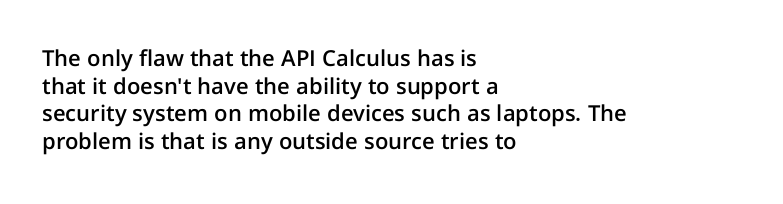
Q: Is the text bold? A: Semi-bold.
Q: Is the text italic (slanted)? A: No, it is upright.
Q: Is the text underlined? A: No.
Q: How is the paragraph aligned? A: Left-aligned.
Q: Is the spacing between letters normal or unusually wide? A: Normal.
Q: Is the spacing between lines tight, normal or loose? A: Normal.
